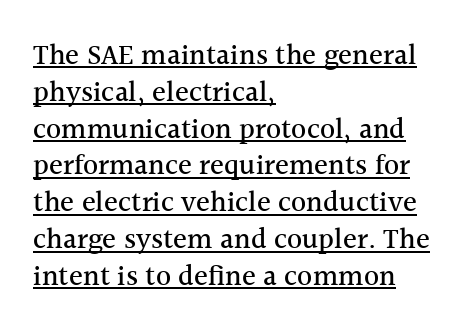
{"serif": "yes", "italic": "no", "width": "normal", "x_height": "medium", "monospaced": "no", "underline": "yes", "align": "left", "line_spacing": "normal", "line_spacing_ratio": 1.27, "letter_spacing": "normal", "letter_spacing_em": 0.0, "glyph_px": 29}
